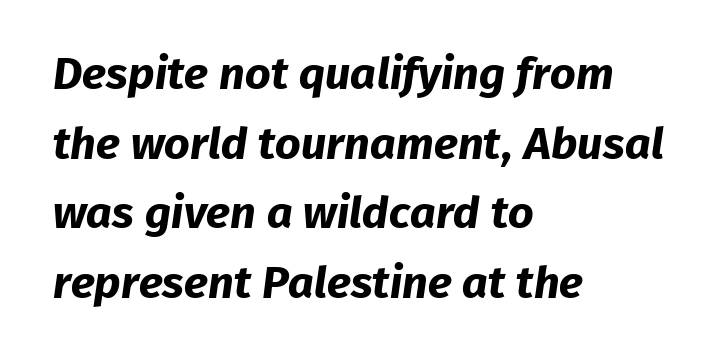
The image shows 45 px bold sans-serif type; set left-aligned, normal line spacing (1.55x), normal letter spacing, not underlined; low stroke contrast and a medium x-height.
